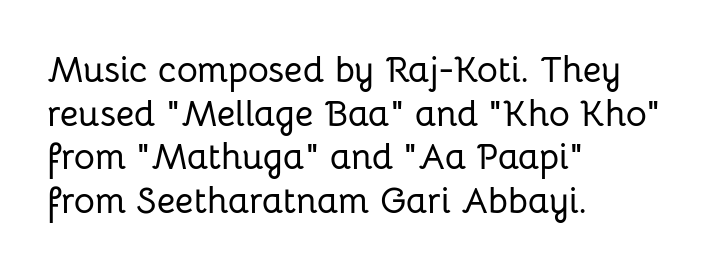
{"serif": "no", "italic": "no", "width": "normal", "stroke_contrast": "low", "x_height": "medium", "monospaced": "no", "underline": "no", "align": "left", "line_spacing_ratio": 1.21, "letter_spacing": "normal", "letter_spacing_em": 0.0, "glyph_px": 36}
